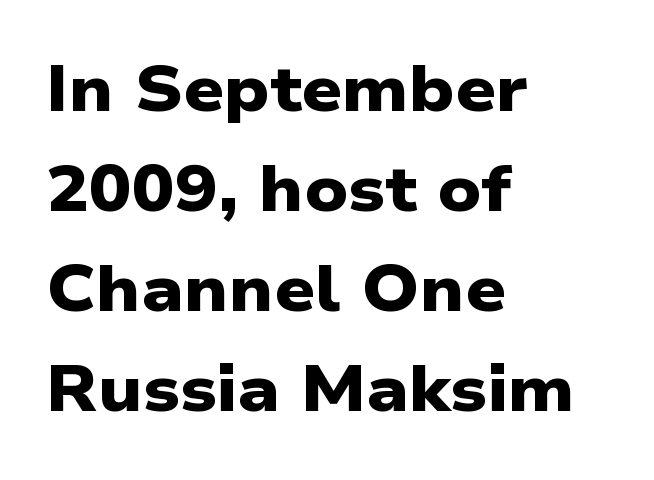
Q: Is the text bold? A: Yes.
Q: Is the typeface a serif or a sans-serif typeface? A: Sans-serif.
Q: Is the text underlined? A: No.
Q: How is the paragraph aligned? A: Left-aligned.
Q: Is the spacing between letters normal or unusually wide? A: Normal.
Q: Is the spacing between lines tight, normal or loose? A: Normal.
Q: Width (condensed, normal, or wide)? A: Wide.
Q: Stroke contrast? A: Low.
Q: x-height? A: Medium.
Q: Monospaced? A: No.
